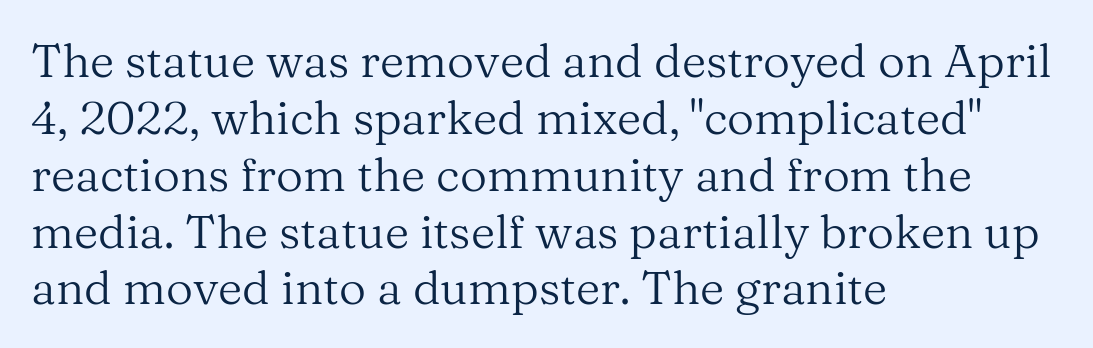
I'd call this a serif setting — the letters wear small feet. A light-to-regular cut is what we see here. The type is set solid horizontally, with unmodified tracking. Glance below the letters and you will spot only blank space. A typesetter would call this proportional, since set widths differ per character.
